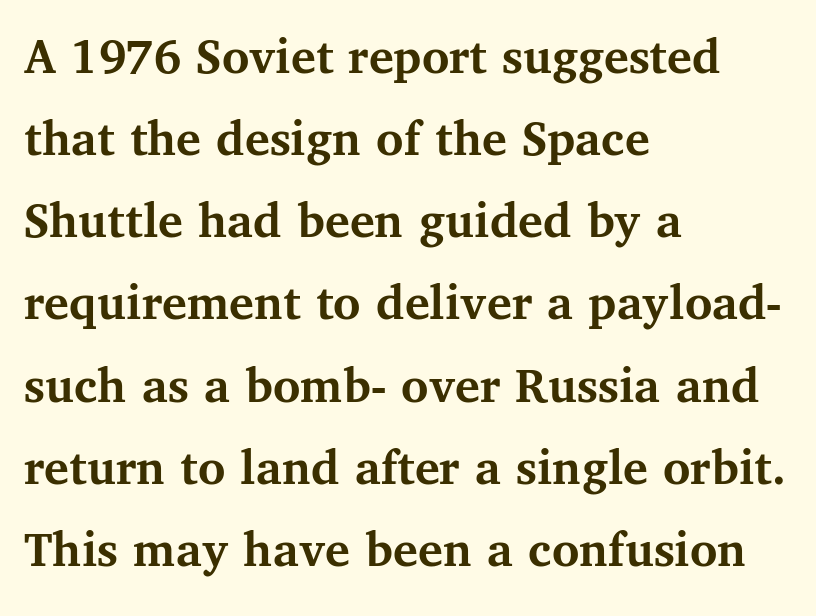
{"serif": "yes", "italic": "no", "bold": "yes", "weight": "semibold", "width": "normal", "stroke_contrast": "medium", "x_height": "medium", "monospaced": "no", "underline": "no", "align": "left", "line_spacing": "normal", "line_spacing_ratio": 1.58, "letter_spacing": "normal", "letter_spacing_em": 0.0, "glyph_px": 52}
